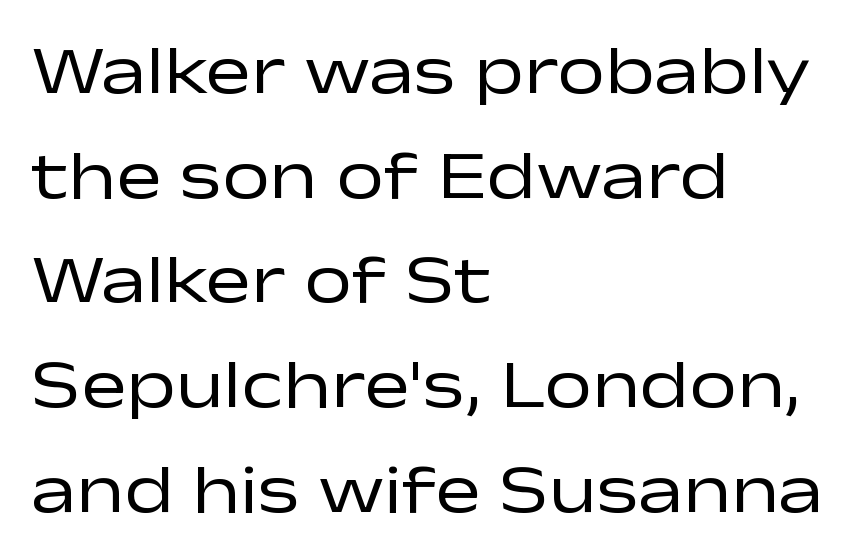
{"serif": "no", "italic": "no", "bold": "no", "weight": "regular", "width": "wide", "stroke_contrast": "low", "x_height": "medium", "monospaced": "no", "underline": "no", "align": "left", "line_spacing": "normal", "line_spacing_ratio": 1.54, "letter_spacing": "normal", "letter_spacing_em": 0.0, "glyph_px": 68}
